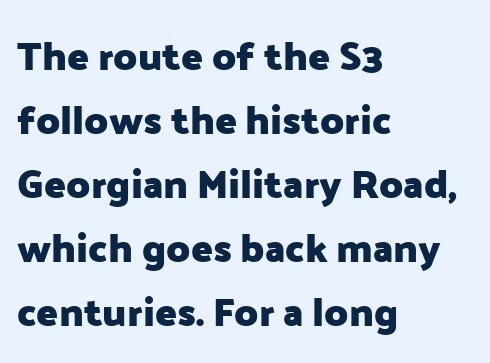
The image shows 40 px heavy sans-serif type, upright; set left-aligned, normal line spacing (1.6x), normal letter spacing, not underlined; low stroke contrast and a medium x-height.
